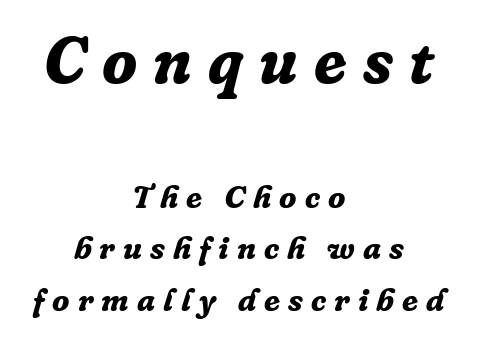
{"serif": "yes", "italic": "yes", "lean": "right", "slant_degrees": 16, "bold": "yes", "weight": "bold", "width": "normal", "stroke_contrast": "low", "x_height": "medium", "monospaced": "no", "underline": "no", "align": "center", "line_spacing": "normal", "line_spacing_ratio": 1.61, "letter_spacing": "wide", "letter_spacing_em": 0.25, "larger_block": "first", "size_ratio": 2.03, "glyph_px": 65}
